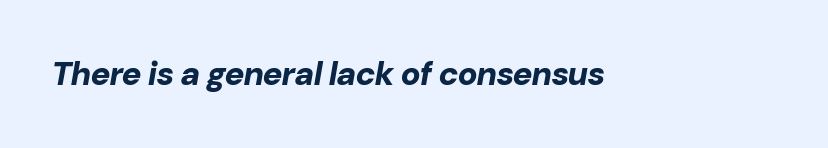
Q: Is the text bold? A: Yes.
Q: Is the text italic (slanted)? A: Yes, it leans right by about 10 degrees.
Q: Is the text underlined? A: No.
Q: Is the spacing between letters normal or unusually wide? A: Normal.
Q: Width (condensed, normal, or wide)? A: Normal.
Q: Stroke contrast? A: Low.
Q: x-height? A: Medium.
Q: Monospaced? A: No.
